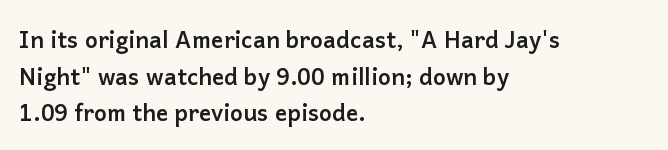
Visually the block forms a straight wall on the left and a jagged coastline on the right. The letters are bold, with thick, heavy strokes. The gap between lines stays unmarked. This sample keeps an unexceptional amount of space between lines. The horizontal fit of the characters is conventional and even. Vertical strokes here are truly vertical.
